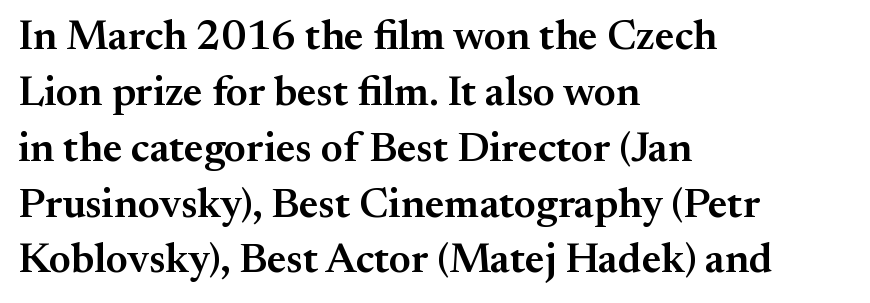
{"serif": "yes", "italic": "no", "bold": "semi", "weight": "semibold", "width": "normal", "stroke_contrast": "medium", "x_height": "small", "monospaced": "no", "underline": "no", "align": "left", "line_spacing": "normal", "line_spacing_ratio": 1.33, "letter_spacing": "normal", "letter_spacing_em": 0.0, "glyph_px": 42}
